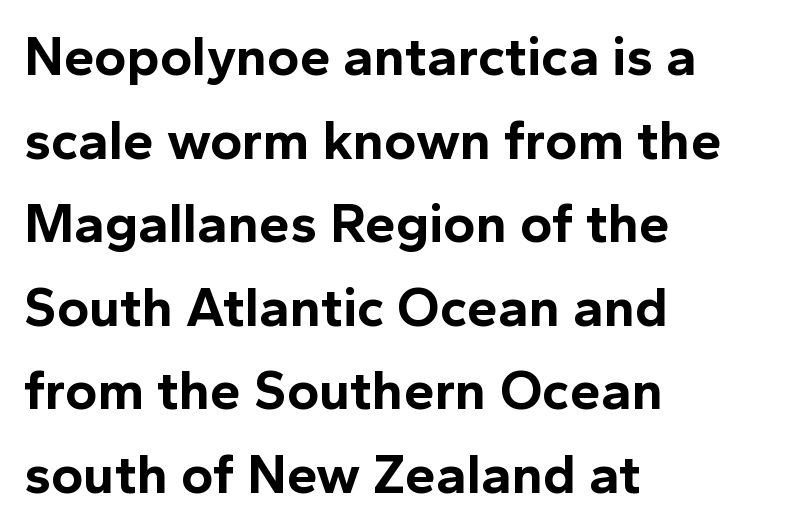
{"serif": "no", "italic": "no", "bold": "yes", "weight": "bold", "width": "normal", "x_height": "medium", "monospaced": "no", "underline": "no", "align": "left", "line_spacing": "normal", "line_spacing_ratio": 1.52, "letter_spacing": "normal", "letter_spacing_em": 0.0, "glyph_px": 55}
